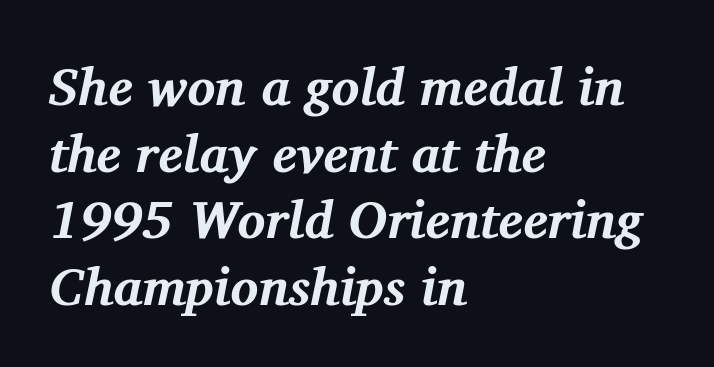
The image shows 52 px bold serif type, italic (leaning right); set left-aligned, normal line spacing (1.28x), normal letter spacing, not underlined; medium stroke contrast and a medium x-height.
